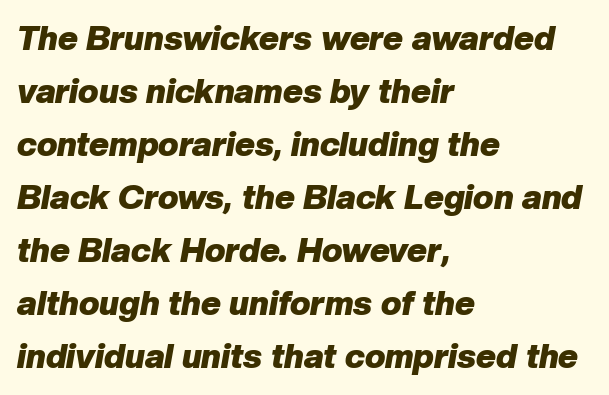
Strokes here are thick enough to call this a true bold. Here the designer chose a conventional face with non-uniform glyph widths. The letters sit at their default tracking, neither squeezed nor spread. Notice how the passage keeps a crisp vertical edge on the left only. You can tell it's italic because the verticals aren't actually vertical.
